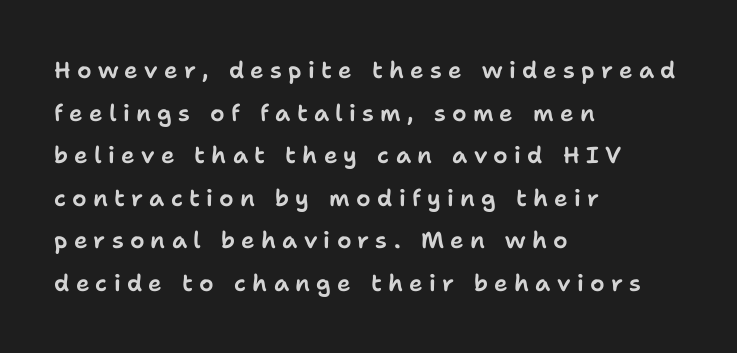
{"italic": "no", "underline": "no", "align": "left", "line_spacing_ratio": 1.85, "letter_spacing": "wide", "letter_spacing_em": 0.27, "glyph_px": 23}
